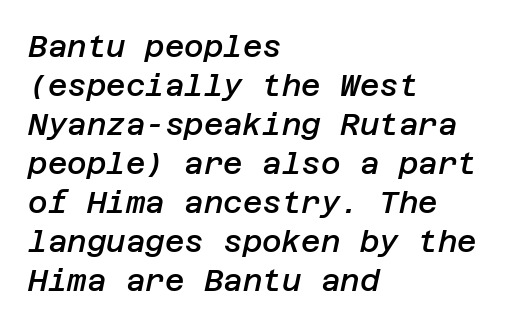
This rendering features lettering with no underline. The line texture is even and compact thanks to regular tracking. A bit beefed up — I'd call it semibold rather than bold. The passage shown stacks its lines at a standard gap. Observe the lean: these are italic letterforms.
